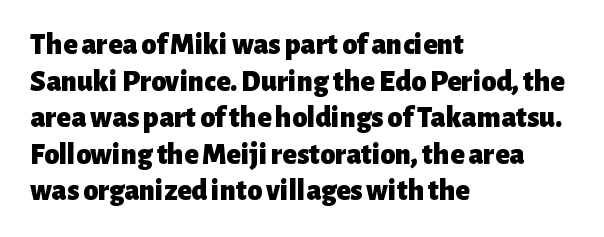
The image shows 30 px heavy sans-serif type, upright; set left-aligned, line spacing 1.22x, normal letter spacing, not underlined; low stroke contrast and a medium x-height.
